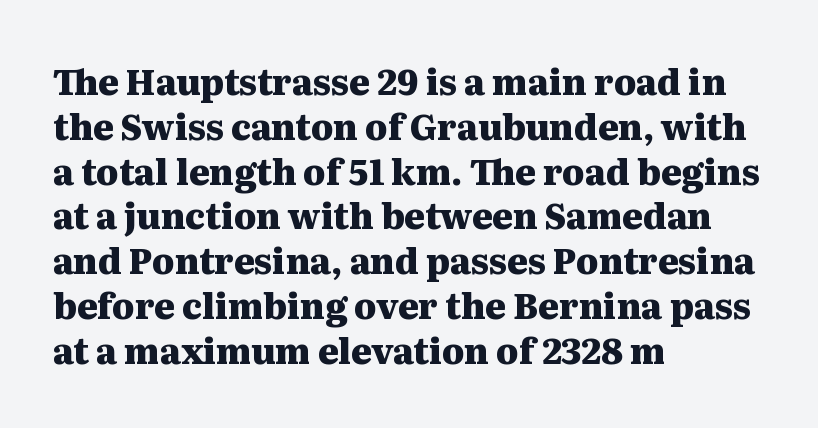
Q: Is the text bold? A: Yes.
Q: Is the text italic (slanted)? A: No, it is upright.
Q: Is the typeface a serif or a sans-serif typeface? A: Serif.
Q: Is the text underlined? A: No.
Q: How is the paragraph aligned? A: Left-aligned.
Q: Is the spacing between letters normal or unusually wide? A: Normal.
Q: Is the spacing between lines tight, normal or loose? A: Normal.
Q: Width (condensed, normal, or wide)? A: Wide.
Q: Stroke contrast? A: Medium.
Q: x-height? A: Medium.
Q: Monospaced? A: No.
